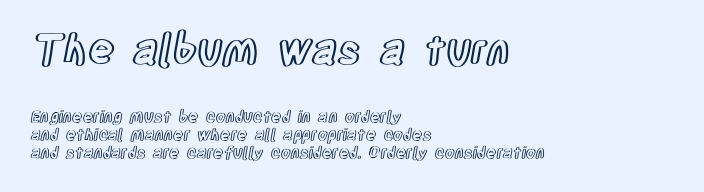
Q: Is the text italic (slanted)? A: Yes.
Q: Is the text underlined? A: No.
Q: How is the paragraph aligned? A: Left-aligned.
Q: Is the spacing between letters normal or unusually wide? A: Normal.
Q: Is the spacing between lines tight, normal or loose? A: Tight.
Q: Which block of text is set in a larger size, the first (top) or the second (bottom)? A: The first (top) one.
Q: Width (condensed, normal, or wide)? A: Condensed.
Q: x-height? A: Large.
Q: Monospaced? A: No.
